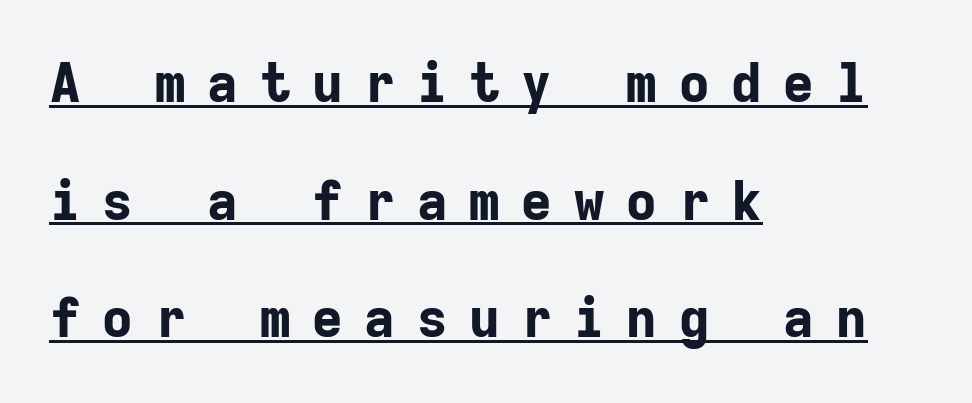
In terms of letterform style, serifs are entirely absent. I'd describe the lettering as bold — thick and assertive. Here the designer chose a console-style face with uniform glyph widths. Quick note: not italic, upright.
